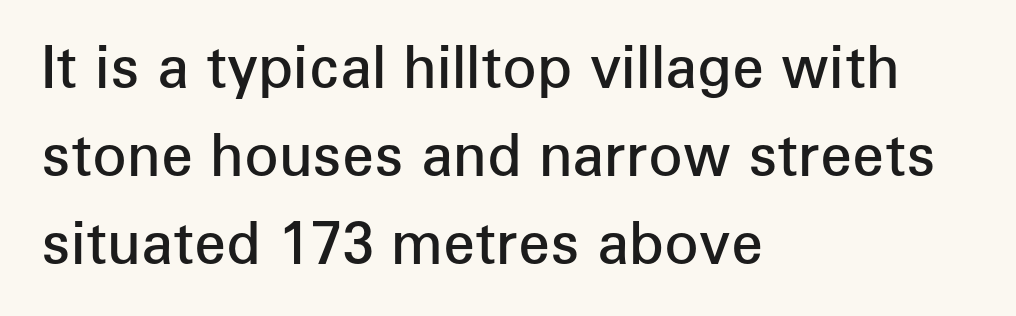
Q: Is the text bold? A: Semi-bold.
Q: Is the text italic (slanted)? A: No, it is upright.
Q: Is the typeface a serif or a sans-serif typeface? A: Sans-serif.
Q: Is the text underlined? A: No.
Q: How is the paragraph aligned? A: Left-aligned.
Q: Is the spacing between letters normal or unusually wide? A: Normal.
Q: Is the spacing between lines tight, normal or loose? A: Normal.
Q: Width (condensed, normal, or wide)? A: Normal.
Q: Stroke contrast? A: Low.
Q: x-height? A: Medium.
Q: Monospaced? A: No.
